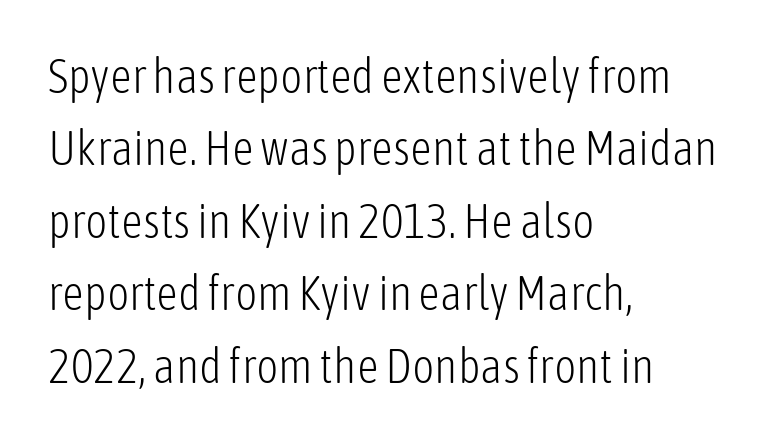
The image shows 48 px light, condensed sans-serif type, upright; set left-aligned, normal line spacing (1.51x), normal letter spacing, not underlined; low stroke contrast and a medium x-height.
